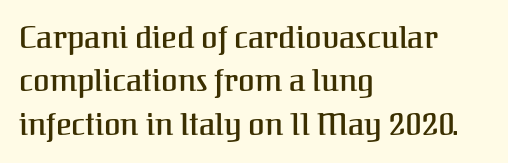
{"serif": "yes", "italic": "no", "width": "normal", "stroke_contrast": "medium", "x_height": "medium", "monospaced": "no", "underline": "no", "align": "left", "line_spacing": "normal", "line_spacing_ratio": 1.45, "letter_spacing": "normal", "letter_spacing_em": 0.0, "glyph_px": 30}
